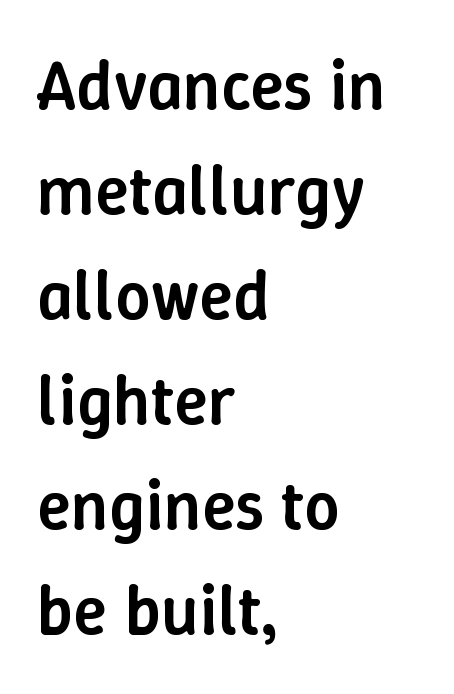
Q: Is the text bold? A: Semi-bold.
Q: Is the text italic (slanted)? A: No, it is upright.
Q: Is the text underlined? A: No.
Q: How is the paragraph aligned? A: Left-aligned.
Q: Is the spacing between letters normal or unusually wide? A: Normal.
Q: Is the spacing between lines tight, normal or loose? A: Normal.
Q: Width (condensed, normal, or wide)? A: Normal.
Q: Stroke contrast? A: Low.
Q: x-height? A: Medium.
Q: Monospaced? A: No.
